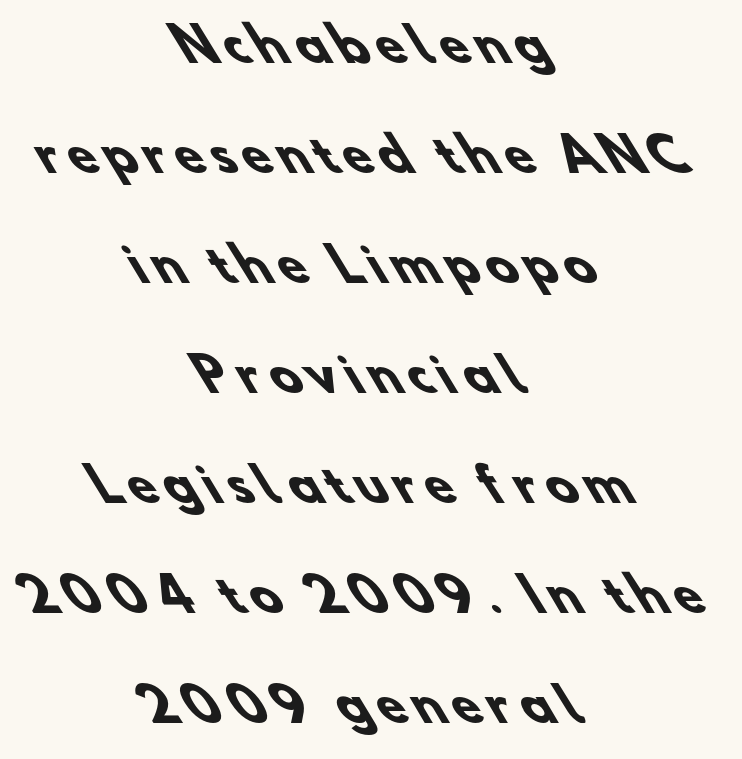
{"serif": "no", "bold": "yes", "weight": "heavy", "width": "normal", "stroke_contrast": "low", "x_height": "small", "monospaced": "no", "underline": "no", "align": "center", "line_spacing": "loose", "line_spacing_ratio": 2.39, "glyph_px": 46}
